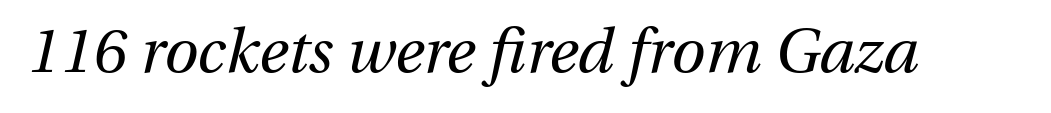
Default kerning and tracking; the words read as compact shapes. The face used here has a pronounced slope to its letters. Check under the words: just untouched page. Weight: in the light-to-regular range. Note the varied advance widths — an 'i' is clearly narrower than an 'm'.
